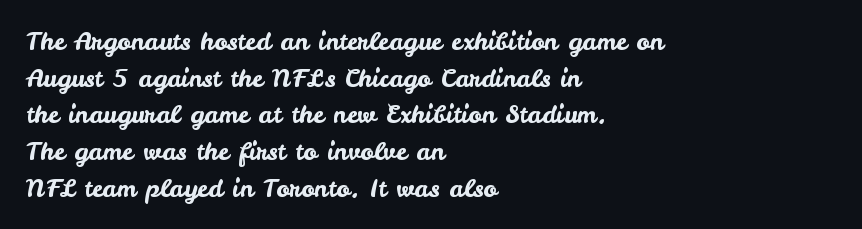
Q: Is the text italic (slanted)? A: Yes.
Q: Is the text underlined? A: No.
Q: How is the paragraph aligned? A: Left-aligned.
Q: Is the spacing between letters normal or unusually wide? A: Normal.
Q: Is the spacing between lines tight, normal or loose? A: Normal.
